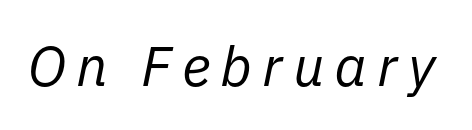
Style check: oblique. Unmarked baselines from the first word to the last. Proportional: the letters do not fall into vertical columns. The characters are drawn with everyday or finer stroke widths.
